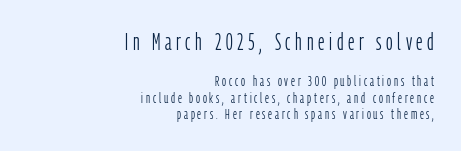
Does the copy run flush right? Yes — the right margin is perfectly even. Stem width sits at or under what a default text font uses. Type size steps down from the first block to the second. Here the glyphs are tracked loosely, breaking word shapes into spaced letters.
